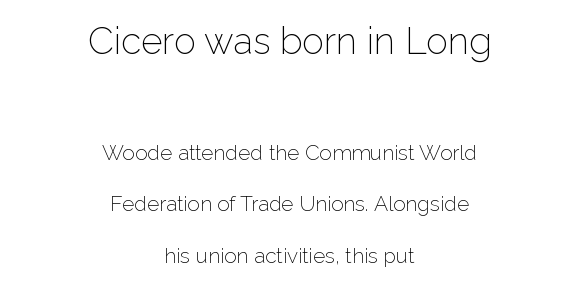
{"serif": "no", "italic": "no", "bold": "no", "weight": "light", "width": "normal", "stroke_contrast": "low", "x_height": "medium", "monospaced": "no", "underline": "no", "align": "center", "line_spacing": "loose", "line_spacing_ratio": 2.46, "letter_spacing": "normal", "letter_spacing_em": 0.0, "larger_block": "first", "size_ratio": 1.76, "glyph_px": 37}
